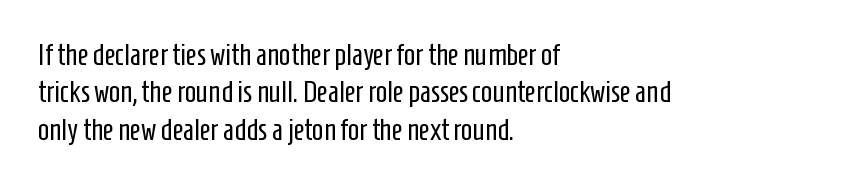
Regarding leading, the lines here are spaced in the standard way. Casual observation: everything's shoved over to the left. Do the letters lean? They stand straight. Stems and bowls with no extra thickness — not bold.
